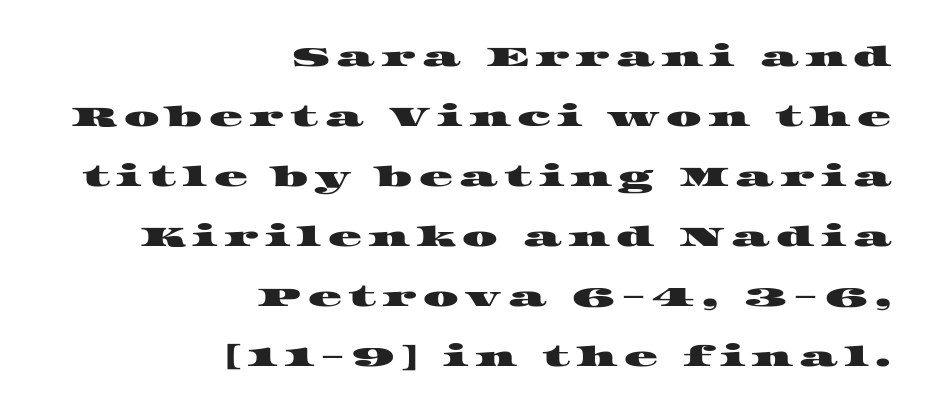
Q: Is the typeface a serif or a sans-serif typeface? A: Serif.
Q: Is the text underlined? A: No.
Q: How is the paragraph aligned? A: Right-aligned.
Q: Is the spacing between letters normal or unusually wide? A: Unusually wide.
Q: Is the spacing between lines tight, normal or loose? A: Loose.
Q: Width (condensed, normal, or wide)? A: Wide.
Q: Stroke contrast? A: High.
Q: x-height? A: Large.
Q: Monospaced? A: No.
